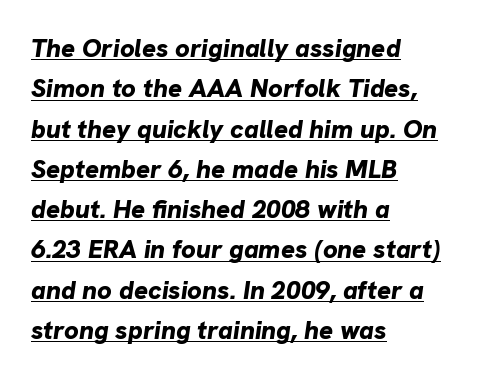
{"italic": "yes", "lean": "right", "slant_degrees": 8, "bold": "yes", "underline": "yes", "align": "left", "line_spacing": "normal", "line_spacing_ratio": 1.55, "letter_spacing": "normal", "letter_spacing_em": 0.0, "glyph_px": 26}
